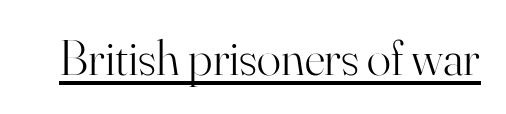
Q: Is the text bold? A: No.
Q: Is the text italic (slanted)? A: No, it is upright.
Q: Is the typeface a serif or a sans-serif typeface? A: Serif.
Q: Is the text underlined? A: Yes.
Q: Is the spacing between letters normal or unusually wide? A: Normal.
Q: Width (condensed, normal, or wide)? A: Normal.
Q: Stroke contrast? A: High.
Q: x-height? A: Small.
Q: Monospaced? A: No.
